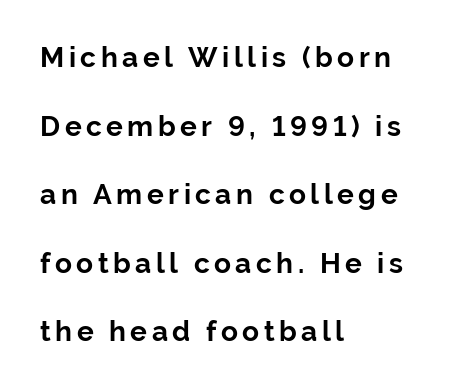
The image shows 28 px bold sans-serif type, upright; set left-aligned, loose line spacing (2.45x), not underlined; low stroke contrast and a medium x-height.
